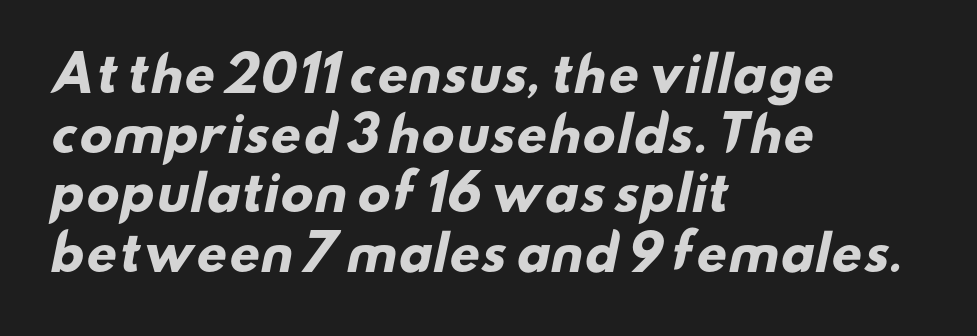
Caption: multi-line text, flush left, ragged right. A full-strength bold gives these letters their thick strokes. Tracking value appears to be zero — textbook default spacing. Each letter keeps its own natural width here, so spacing adapts to shape. The passage shown is not underscored anywhere.
